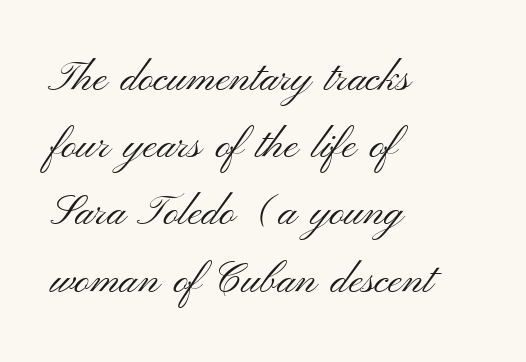
{"serif": "no", "bold": "no", "weight": "light", "width": "wide", "stroke_contrast": "medium", "x_height": "small", "monospaced": "no", "underline": "no", "align": "left", "line_spacing": "normal", "line_spacing_ratio": 1.6, "letter_spacing": "normal", "letter_spacing_em": 0.0, "glyph_px": 42}
